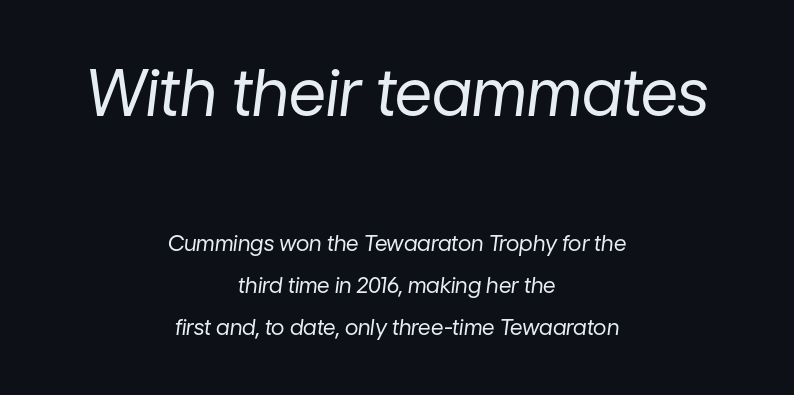
{"italic": "yes", "lean": "right", "slant_degrees": 7, "bold": "no", "weight": "regular", "width": "normal", "stroke_contrast": "low", "x_height": "medium", "monospaced": "no", "underline": "no", "align": "center", "line_spacing": "loose", "line_spacing_ratio": 1.91, "letter_spacing": "normal", "letter_spacing_em": 0.0, "larger_block": "first", "size_ratio": 2.95, "glyph_px": 65}
